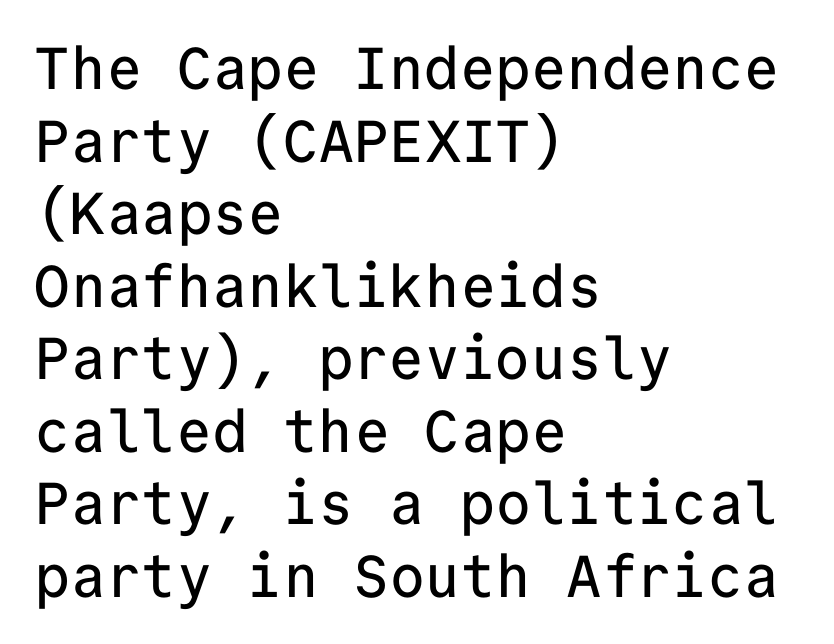
Q: Is the text italic (slanted)? A: No, it is upright.
Q: Is the typeface a serif or a sans-serif typeface? A: Sans-serif.
Q: Is the text underlined? A: No.
Q: How is the paragraph aligned? A: Left-aligned.
Q: Is the spacing between letters normal or unusually wide? A: Normal.
Q: Width (condensed, normal, or wide)? A: Normal.
Q: Stroke contrast? A: Low.
Q: x-height? A: Medium.
Q: Monospaced? A: Yes.
